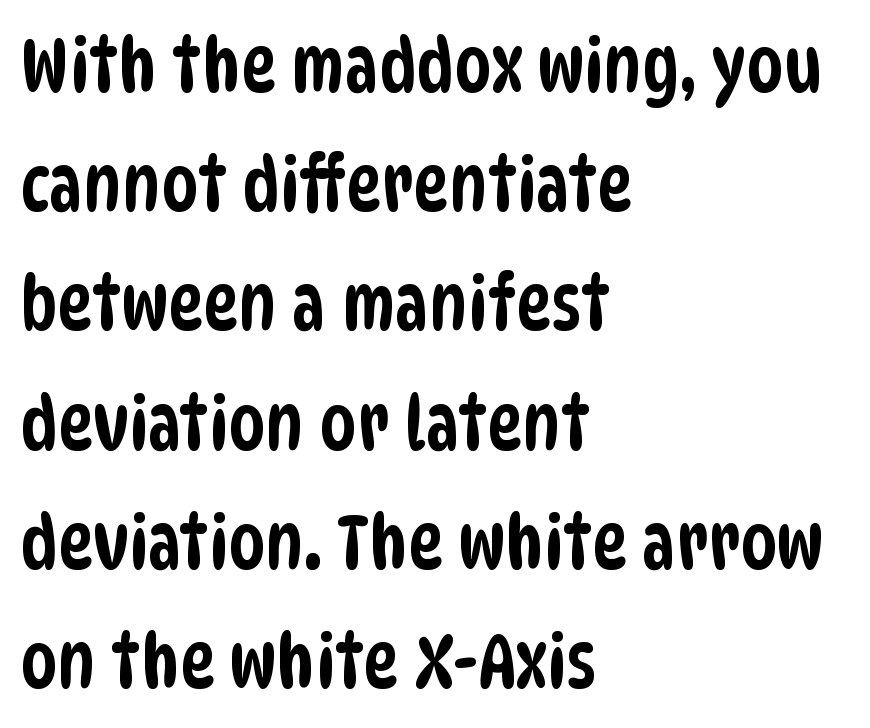
The block of text has a typical density, with ordinary space between rows. You could not count columns in this text — the font is proportionally spaced. Nobody drew a line under any word here. Regarding serifs, this sample does without them. Tracking value appears to be zero — textbook default spacing. The paragraph shown leans on its left margin.
